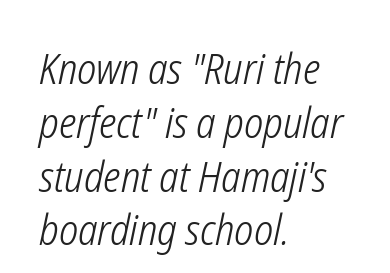
This is oblique type, the kind used for emphasis or titles. Line spacing here is normal. These lines are set flush left with a ragged right edge. Note the varied advance widths — an 'i' is clearly narrower than an 'm'. Underlining? Definitely not there. No extra tracking has been applied to these lines.
